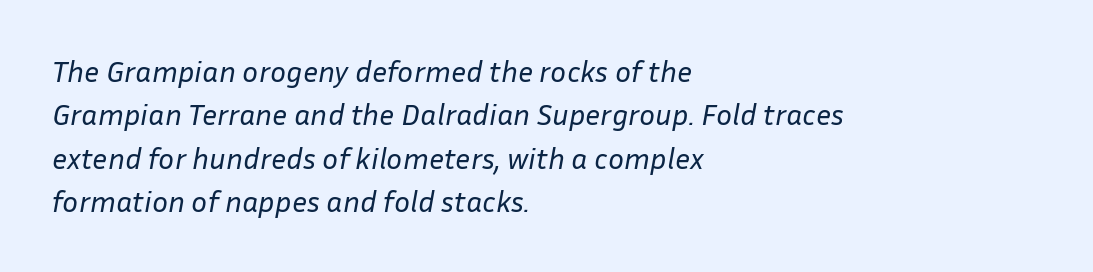
The image shows 30 px regular-weight type, italic (leaning right); set left-aligned, normal line spacing (1.45x), normal letter spacing, not underlined; low stroke contrast and a medium x-height.
